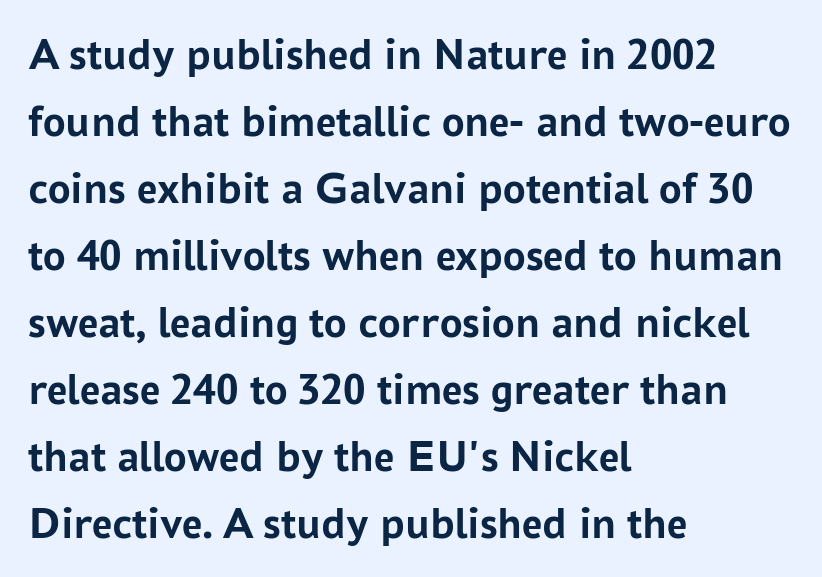
This is sans-serif lettering, the kind often seen on screens and signage. Compared with typical paragraphs, the rows here are spaced about the same. This sample is left-justified, so line endings fall wherever the words run out. These lines are rendered in a variable-pitch font. The letters sit at their default tracking, neither squeezed nor spread.
